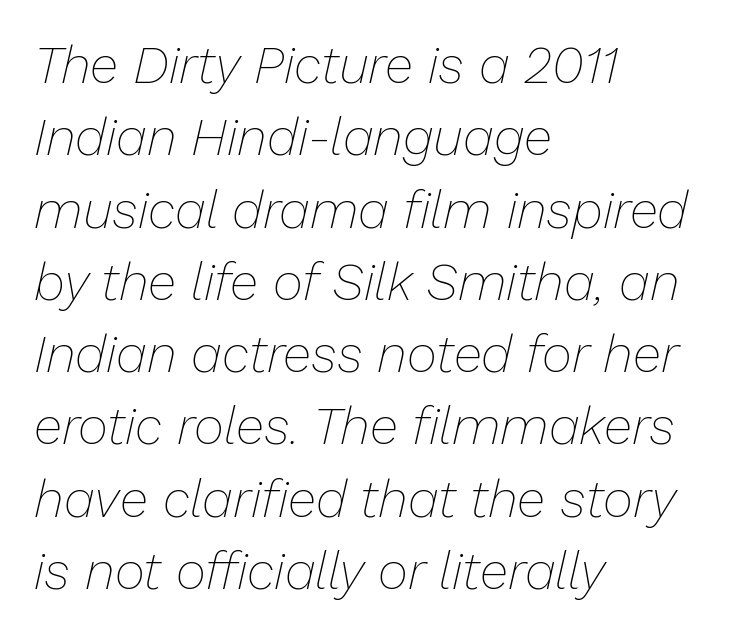
{"italic": "yes", "lean": "right", "slant_degrees": 13, "bold": "no", "weight": "thin", "width": "normal", "stroke_contrast": "low", "x_height": "medium", "monospaced": "no", "underline": "no", "align": "left", "line_spacing": "normal", "line_spacing_ratio": 1.39, "letter_spacing": "normal", "letter_spacing_em": 0.0, "glyph_px": 52}
